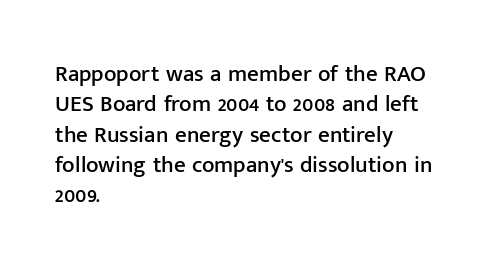
The image shows 23 px text type, upright; set left-aligned, normal line spacing (1.32x), normal letter spacing, not underlined.
